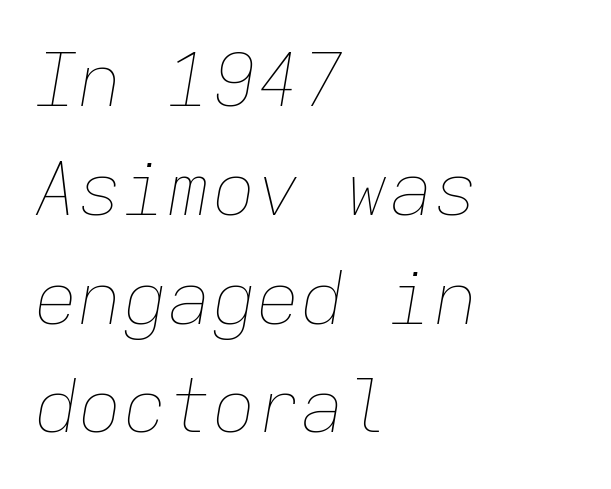
Fixed-width glyphs throughout — classic coding-font behaviour. Descenders are the only things crossing below the line. The paragraph has a hard left edge and a soft right edge. Look at the tracking — it's just the regular setting, nothing added.
